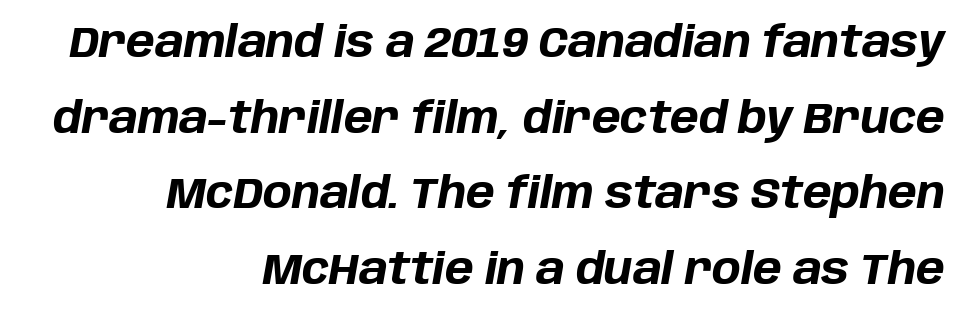
{"italic": "yes", "lean": "right", "slant_degrees": 10, "bold": "yes", "weight": "bold", "width": "normal", "stroke_contrast": "low", "x_height": "large", "monospaced": "no", "underline": "no", "align": "right", "line_spacing_ratio": 1.76, "letter_spacing": "normal", "letter_spacing_em": 0.0, "glyph_px": 43}
